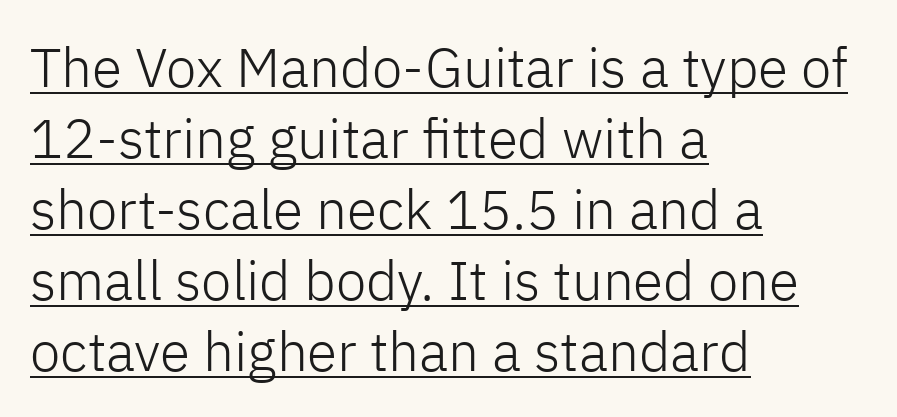
This sample uses a sans-serif face. A roman cut, with each character standing at attention. Compared with a centered layout, this one pins lines to the left instead. Leading matches the norm, producing a regular column. The weight would be labelled regular, book, light, or lighter still.
